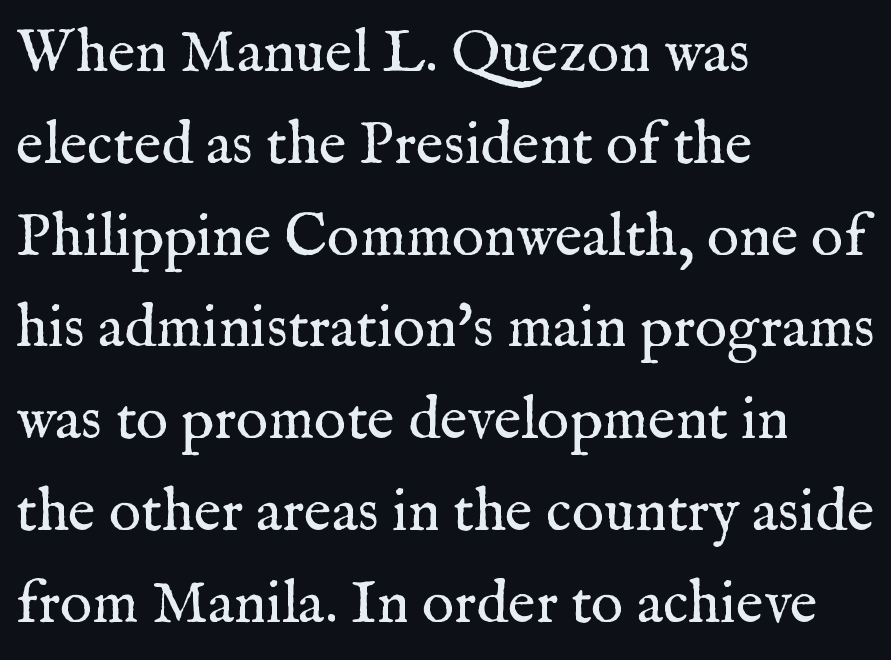
The image shows 60 px regular-weight serif type, upright; set left-aligned, normal line spacing (1.53x), normal letter spacing, not underlined; medium stroke contrast and a medium x-height.
